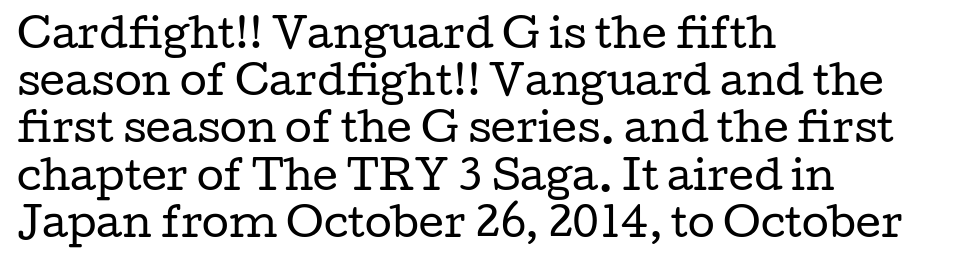
The image shows 39 px regular-weight, wide serif type, upright; set left-aligned, line spacing 1.21x, normal letter spacing, not underlined; low stroke contrast and a medium x-height.
